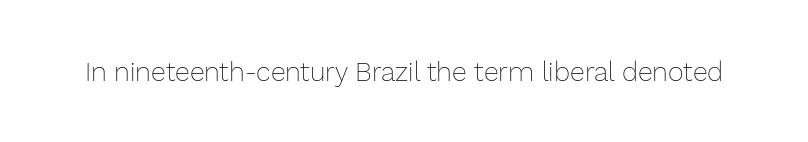
Has an underline been added? It has not. The type is set solid horizontally, with unmodified tracking. The characters are drawn with everyday or finer stroke widths. Every character sits straight up, as roman type does.
